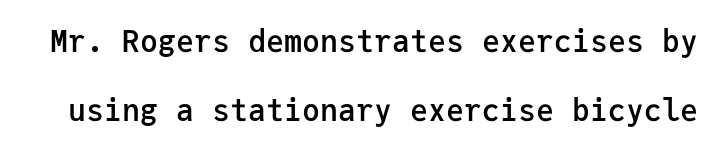
Q: Is the text bold? A: Semi-bold.
Q: Is the text italic (slanted)? A: No, it is upright.
Q: Is the typeface a serif or a sans-serif typeface? A: Sans-serif.
Q: Is the text underlined? A: No.
Q: Is the spacing between letters normal or unusually wide? A: Normal.
Q: Is the spacing between lines tight, normal or loose? A: Loose.
Q: Width (condensed, normal, or wide)? A: Normal.
Q: Stroke contrast? A: Low.
Q: x-height? A: Medium.
Q: Monospaced? A: Yes.
